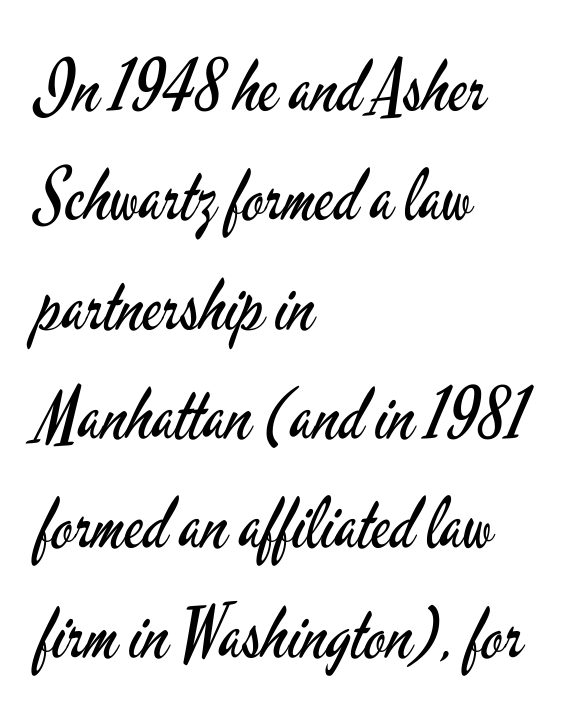
The image shows 71 px regular-weight, condensed sans-serif type; set left-aligned, normal line spacing (1.54x), normal letter spacing, not underlined; low stroke contrast and a small x-height.
